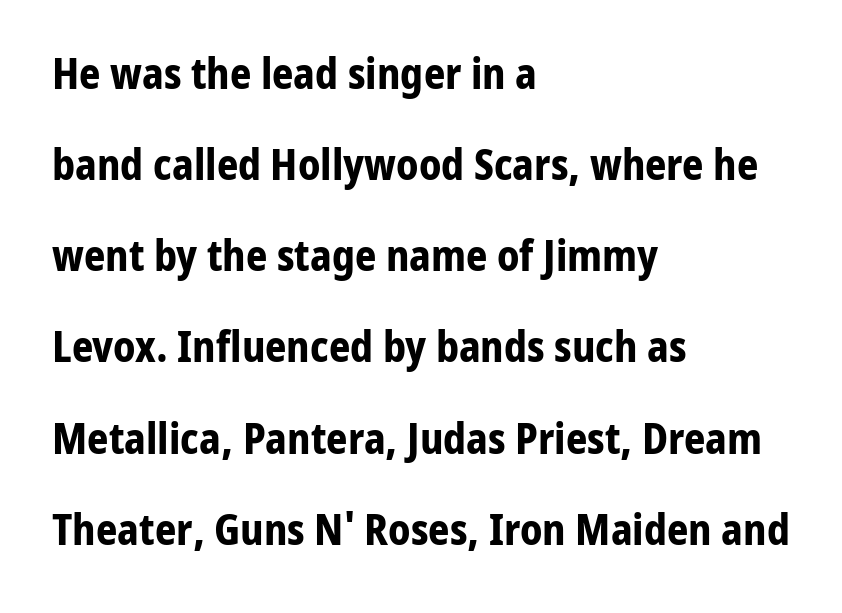
Unlike a traditional serif, this face leaves its strokes unadorned. Bare-footed words on every line. Characters follow at the spacing the type designer built in. How would I describe the line gaps? Wide and relaxed. Look at the stroke-to-counter ratio: heavy, a bold. Teacher's note: observe the even left margin — that is flush-left alignment.
